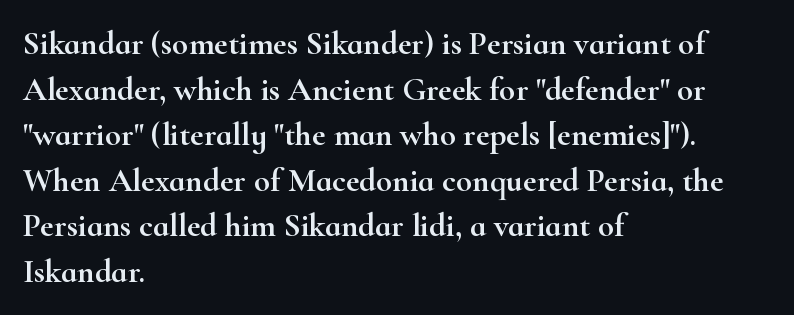
The image shows 33 px wide serif type, upright; set left-aligned, normal line spacing (1.38x), normal letter spacing, not underlined; high stroke contrast and a small x-height.
